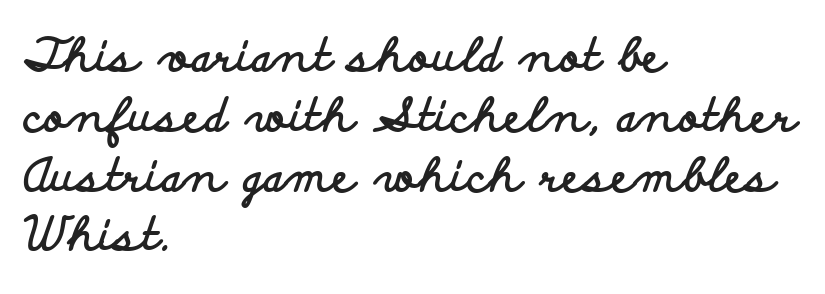
Q: Is the text bold? A: Yes.
Q: Is the text italic (slanted)? A: Yes.
Q: Is the typeface a serif or a sans-serif typeface? A: Sans-serif.
Q: Is the text underlined? A: No.
Q: How is the paragraph aligned? A: Left-aligned.
Q: Is the spacing between letters normal or unusually wide? A: Normal.
Q: Is the spacing between lines tight, normal or loose? A: Normal.
Q: Width (condensed, normal, or wide)? A: Wide.
Q: Stroke contrast? A: Low.
Q: x-height? A: Small.
Q: Monospaced? A: No.
